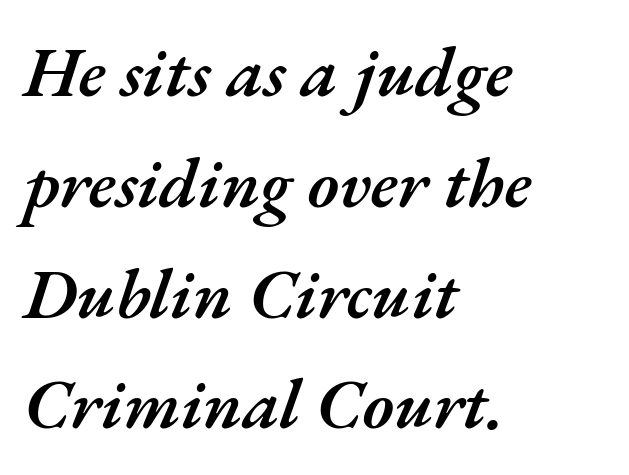
The image shows 71 px semibold type, italic (leaning right); set left-aligned, normal line spacing (1.56x), normal letter spacing, not underlined; medium stroke contrast and a small x-height.
